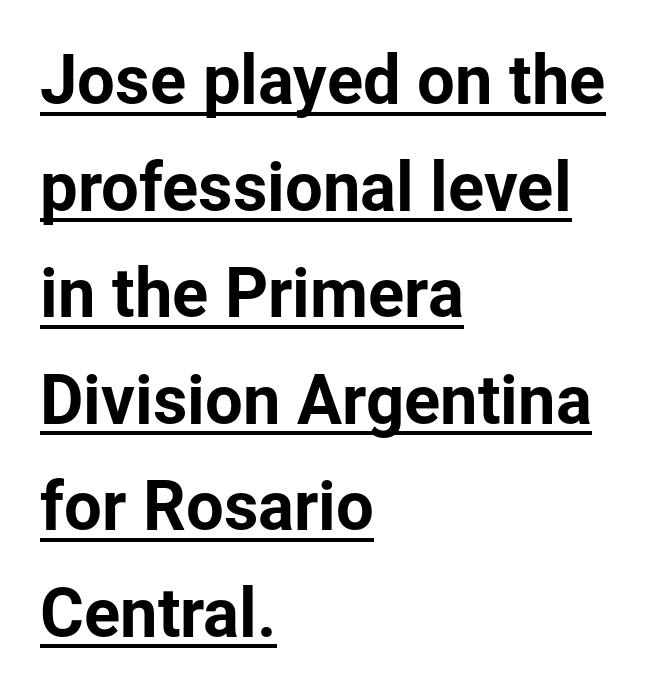
The image shows 67 px sans-serif type, upright; set left-aligned, normal line spacing (1.59x), normal letter spacing, underlined; low stroke contrast and a medium x-height.
